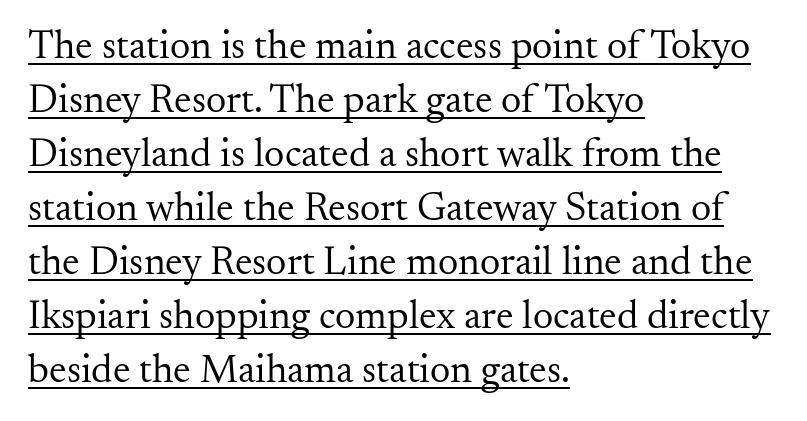
The image shows 40 px regular-weight serif type, upright; set left-aligned, normal line spacing (1.35x), normal letter spacing, underlined; medium stroke contrast and a small x-height.
